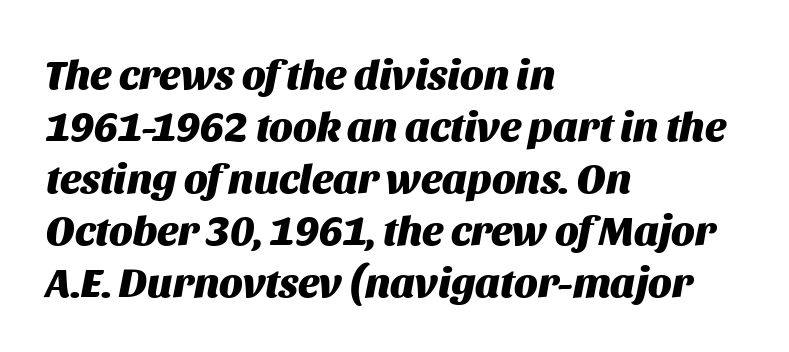
{"italic": "yes", "lean": "right", "slant_degrees": 11, "bold": "yes", "weight": "heavy", "width": "normal", "stroke_contrast": "medium", "x_height": "large", "monospaced": "no", "underline": "no", "align": "left", "line_spacing_ratio": 1.24, "letter_spacing": "normal", "letter_spacing_em": 0.0, "glyph_px": 42}
